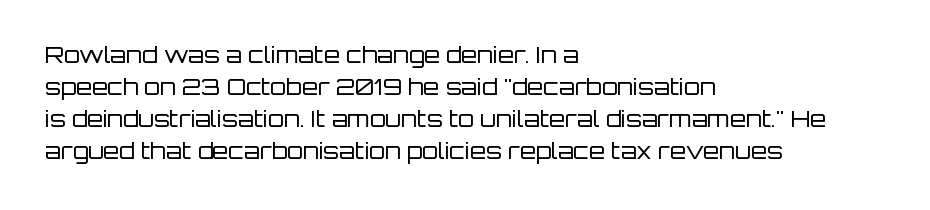
The image shows 23 px text type, upright; set left-aligned, normal line spacing (1.39x), normal letter spacing, not underlined.
